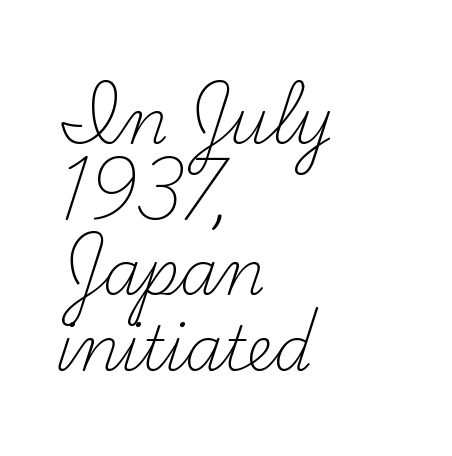
Q: Is the text bold? A: No.
Q: Is the text italic (slanted)? A: Yes.
Q: Is the text underlined? A: No.
Q: How is the paragraph aligned? A: Left-aligned.
Q: Is the spacing between letters normal or unusually wide? A: Normal.
Q: Width (condensed, normal, or wide)? A: Normal.
Q: Stroke contrast? A: Medium.
Q: x-height? A: Small.
Q: Monospaced? A: No.
